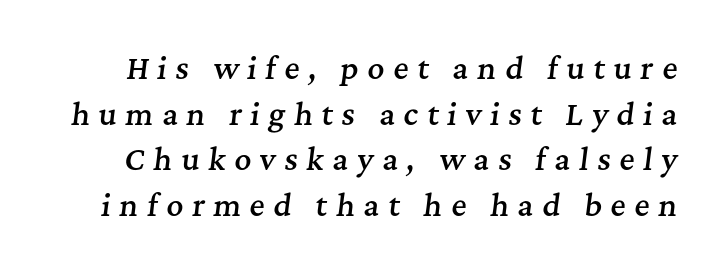
The image shows 29 px semibold serif type, italic (leaning right); set normal line spacing (1.57x), unusually wide letter spacing (+0.3 em), not underlined; medium stroke contrast and a medium x-height.
